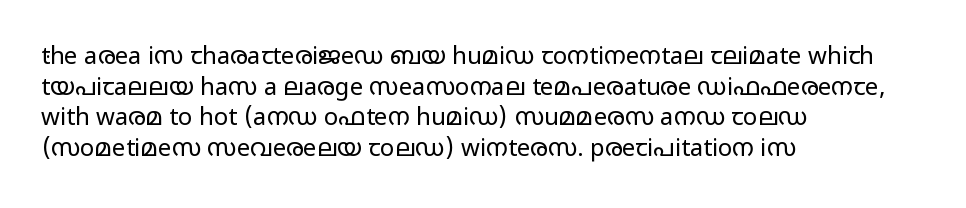
{"italic": "no", "bold": "no", "underline": "no", "align": "left", "line_spacing": "normal", "line_spacing_ratio": 1.28, "letter_spacing": "normal", "letter_spacing_em": 0.0, "glyph_px": 24}
